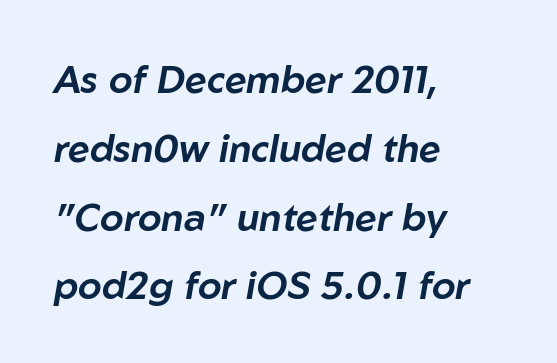
The image shows 38 px text type, italic (leaning right); set left-aligned, line spacing 1.81x, normal letter spacing, not underlined; low stroke contrast and a medium x-height.
